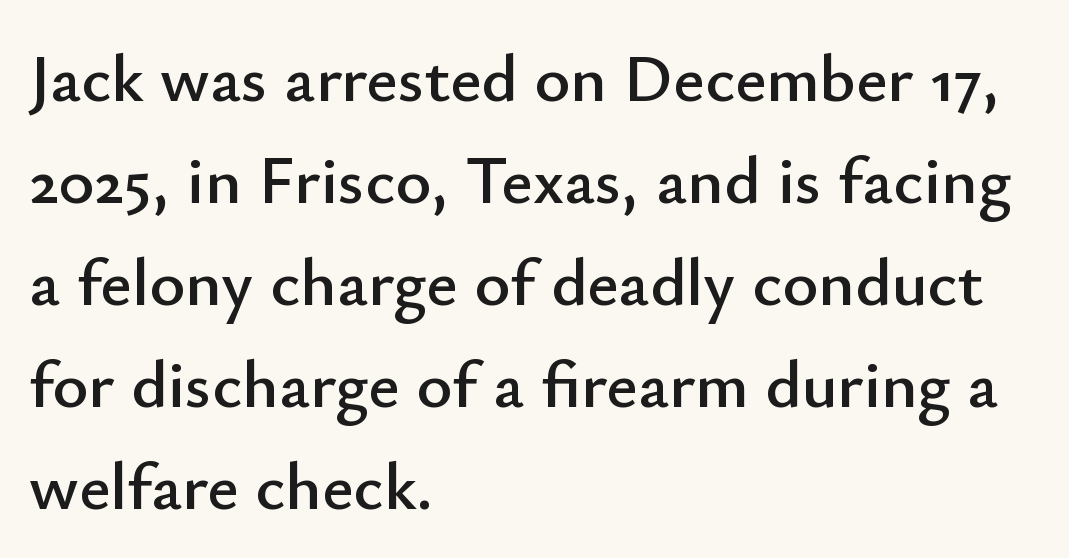
Q: Is the text italic (slanted)? A: No, it is upright.
Q: Is the typeface a serif or a sans-serif typeface? A: Sans-serif.
Q: Is the text underlined? A: No.
Q: How is the paragraph aligned? A: Left-aligned.
Q: Is the spacing between letters normal or unusually wide? A: Normal.
Q: Is the spacing between lines tight, normal or loose? A: Normal.
Q: Width (condensed, normal, or wide)? A: Normal.
Q: Stroke contrast? A: Low.
Q: x-height? A: Small.
Q: Monospaced? A: No.
